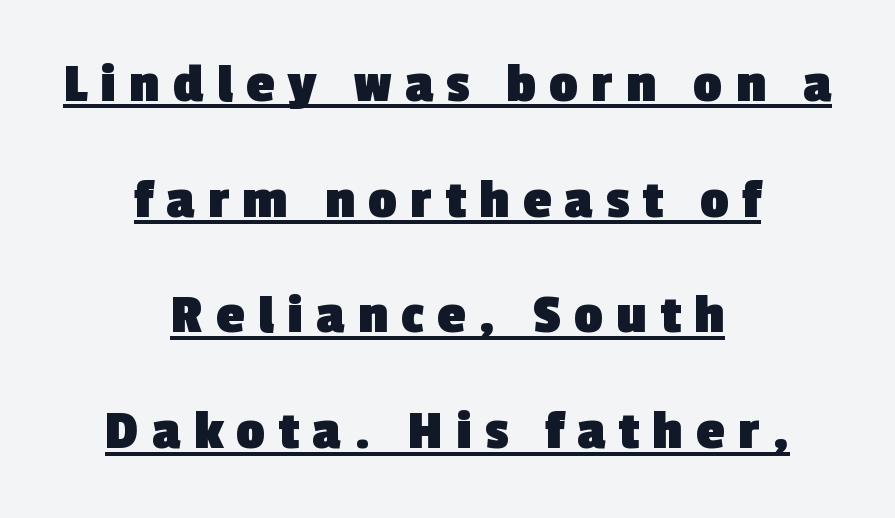
The image shows 57 px heavy sans-serif type; set centered, loose line spacing (2.03x), unusually wide letter spacing (+0.23 em), underlined; a medium x-height.
